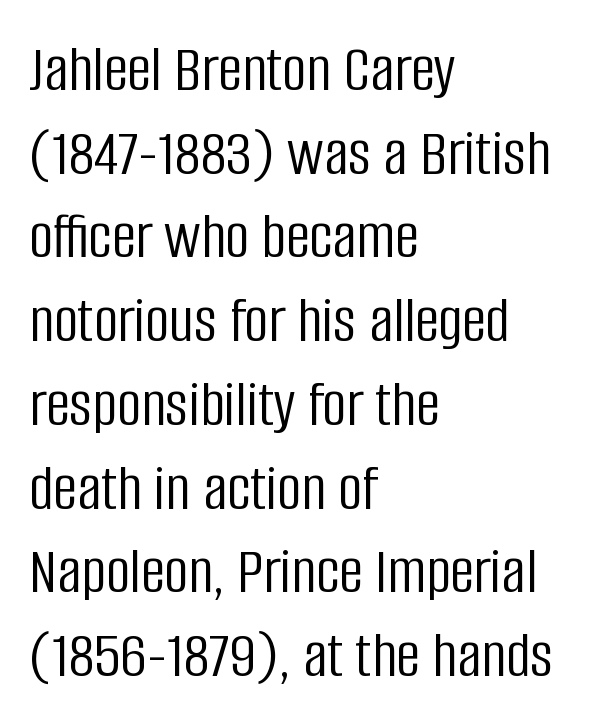
{"serif": "no", "italic": "no", "bold": "no", "weight": "light", "width": "condensed", "stroke_contrast": "low", "x_height": "large", "monospaced": "no", "underline": "no", "align": "left", "line_spacing": "normal", "line_spacing_ratio": 1.25, "letter_spacing": "normal", "letter_spacing_em": 0.0, "glyph_px": 67}
